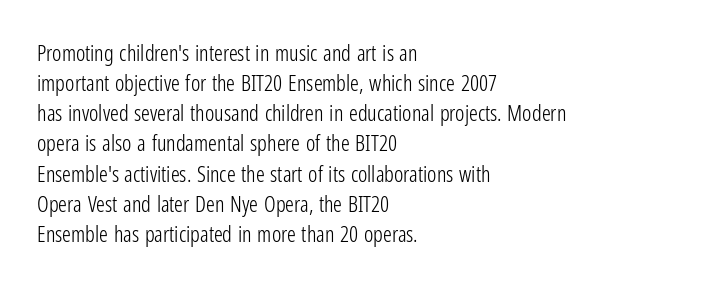
The image shows 22 px text type, upright; set left-aligned, normal line spacing (1.37x), normal letter spacing, not underlined.
